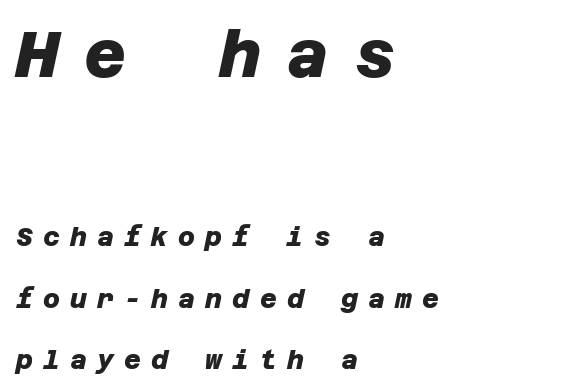
Q: Is the text bold? A: Yes.
Q: Is the typeface a serif or a sans-serif typeface? A: Sans-serif.
Q: Is the text underlined? A: No.
Q: How is the paragraph aligned? A: Left-aligned.
Q: Is the spacing between letters normal or unusually wide? A: Unusually wide.
Q: Is the spacing between lines tight, normal or loose? A: Loose.
Q: Which block of text is set in a larger size, the first (top) or the second (bottom)? A: The first (top) one.
Q: Width (condensed, normal, or wide)? A: Normal.
Q: Stroke contrast? A: Low.
Q: x-height? A: Large.
